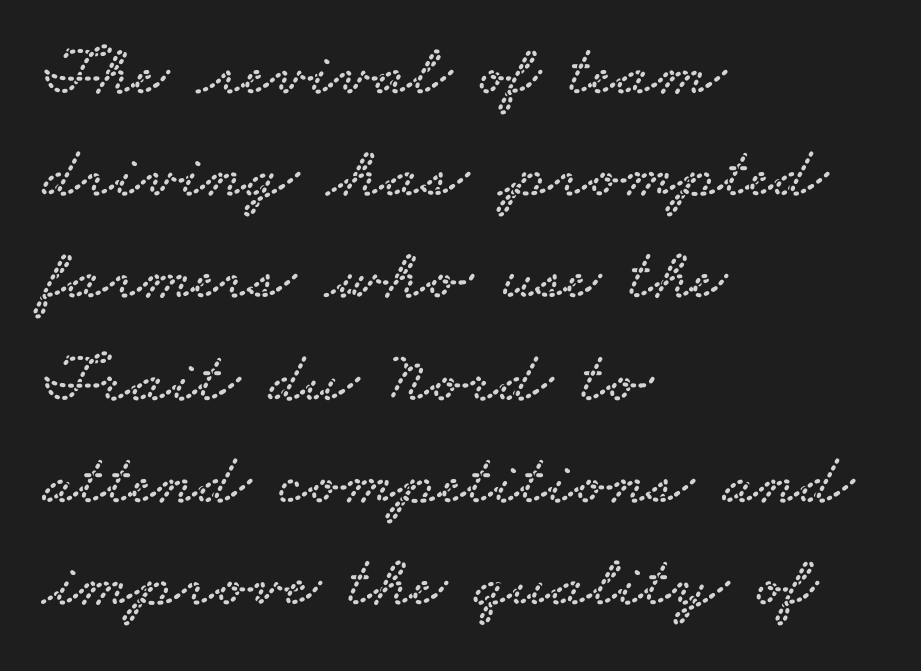
Students, observe: this is what conventionally led text looks like. The face used here is proportionally spaced, like ordinary book or web type. In CSS terms this would be text-align: left. Does the type have serifs? Yes, each stem ends in a small foot. Students, note that the glyphs here touch the page at normal intervals. Quick note: underline off.
